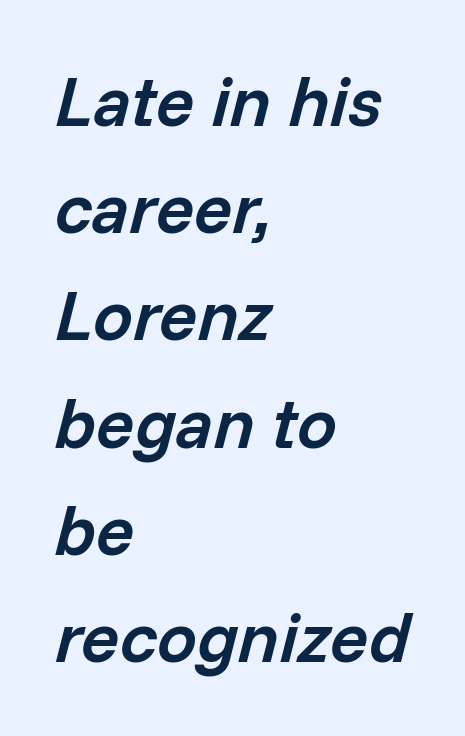
Each word holds together tightly as a unit, with standard inter-letter gaps. Varying glyph widths throughout — classic text-font behaviour. The lines sit at an ordinary, default distance from one another. Compared with a centered layout, this one pins lines to the left instead.
